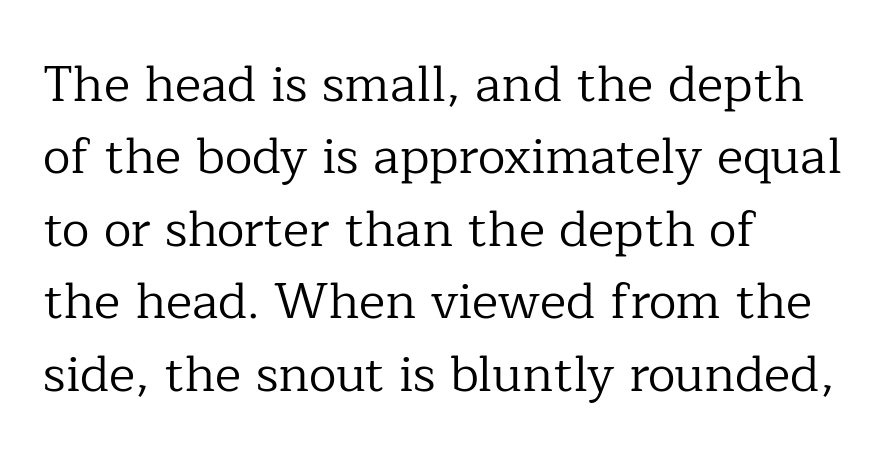
{"serif": "yes", "italic": "no", "bold": "no", "weight": "regular", "width": "normal", "stroke_contrast": "low", "x_height": "medium", "monospaced": "no", "underline": "no", "align": "left", "line_spacing": "normal", "line_spacing_ratio": 1.45, "letter_spacing": "normal", "letter_spacing_em": 0.0, "glyph_px": 50}
